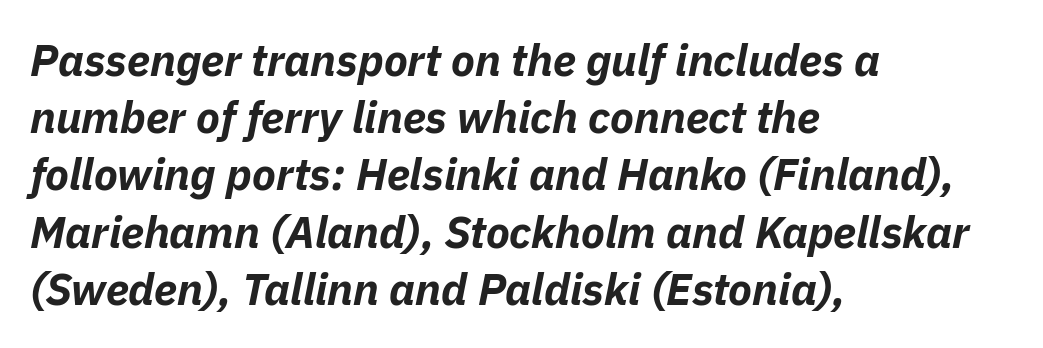
{"italic": "yes", "lean": "right", "slant_degrees": 11, "bold": "yes", "weight": "bold", "width": "normal", "stroke_contrast": "low", "x_height": "medium", "monospaced": "no", "underline": "no", "align": "left", "line_spacing": "normal", "line_spacing_ratio": 1.3, "letter_spacing": "normal", "letter_spacing_em": 0.0, "glyph_px": 44}
